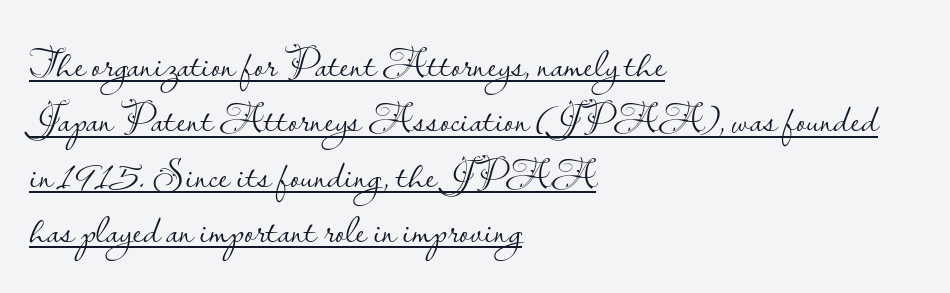
On a weight scale, this lands at 450 or below. No feet cap the strokes, marking this as sans-serif type. Line beginnings align vertically; line endings do not. Baseline-to-baseline distance is the conventional proportion of letter height.
